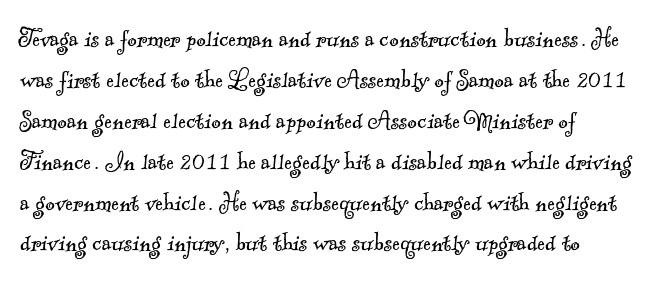
{"serif": "yes", "bold": "no", "weight": "light", "width": "normal", "x_height": "small", "monospaced": "no", "underline": "no", "line_spacing": "normal", "line_spacing_ratio": 1.41, "letter_spacing": "normal", "letter_spacing_em": 0.0, "glyph_px": 29}
